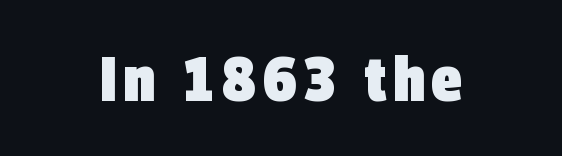
{"serif": "no", "bold": "yes", "weight": "heavy", "width": "condensed", "stroke_contrast": "low", "x_height": "large", "monospaced": "no", "underline": "no", "glyph_px": 62}
